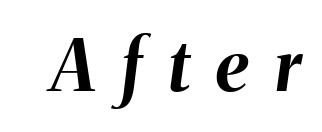
Italic: yes, the glyphs are oblique. The foot of each line stays bare and open. The passage shown is typed in a proportional face where columns would drift. Does extra space separate the letters? Yes, quite a lot of it. Weight: bold.
